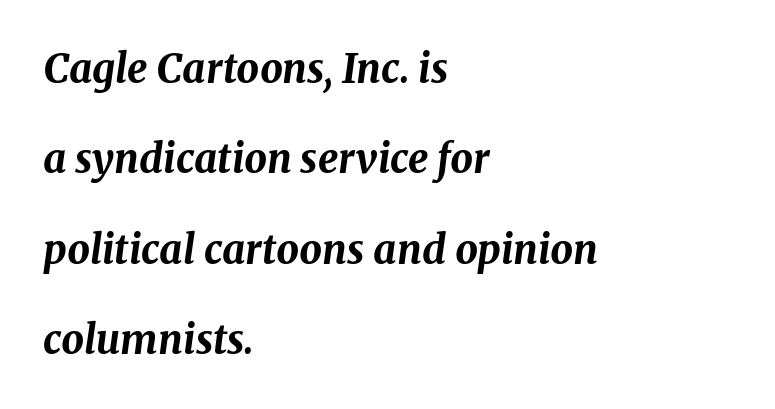
The image shows 40 px bold type, italic (leaning right); set left-aligned, loose line spacing (2.26x), normal letter spacing, not underlined; medium stroke contrast and a medium x-height.
